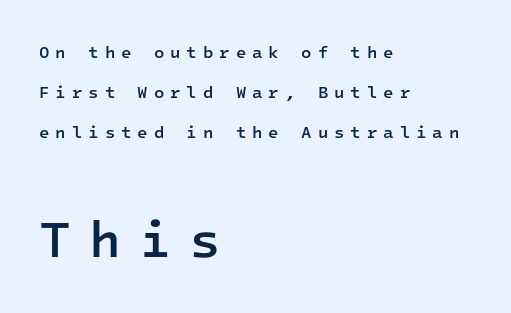
Q: Is the text bold? A: Semi-bold.
Q: Is the text italic (slanted)? A: No, it is upright.
Q: Is the typeface a serif or a sans-serif typeface? A: Sans-serif.
Q: Is the text underlined? A: No.
Q: How is the paragraph aligned? A: Left-aligned.
Q: Is the spacing between letters normal or unusually wide? A: Unusually wide.
Q: Is the spacing between lines tight, normal or loose? A: Loose.
Q: Which block of text is set in a larger size, the first (top) or the second (bottom)? A: The second (bottom) one.
Q: Width (condensed, normal, or wide)? A: Normal.
Q: Stroke contrast? A: Low.
Q: x-height? A: Medium.
Q: Monospaced? A: Yes.
